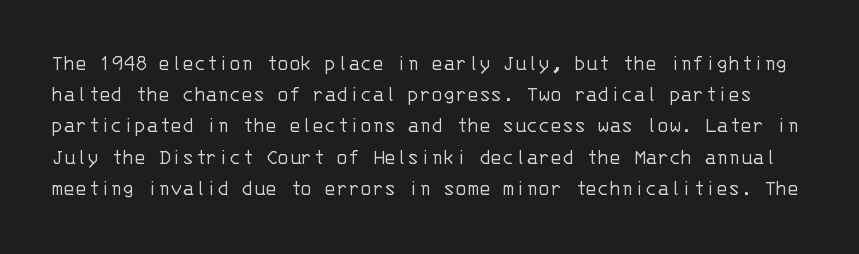
{"italic": "no", "bold": "no", "underline": "no", "line_spacing": "normal", "line_spacing_ratio": 1.42, "letter_spacing": "normal", "letter_spacing_em": 0.0, "glyph_px": 22}
